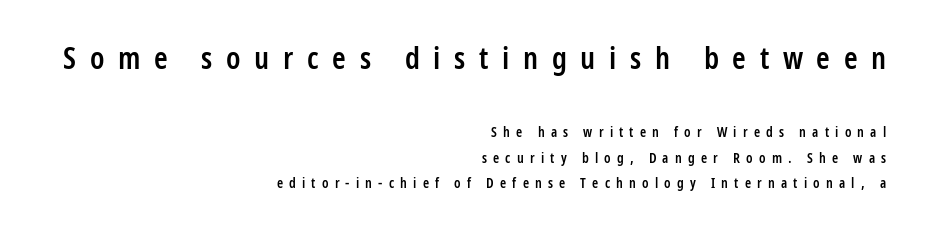
The image shows 31 px semibold, condensed sans-serif type, upright; set right-aligned, line spacing 1.84x, unusually wide letter spacing (+0.44 em), not underlined; the first (top) block is 2.21x larger; low stroke contrast and a medium x-height.
